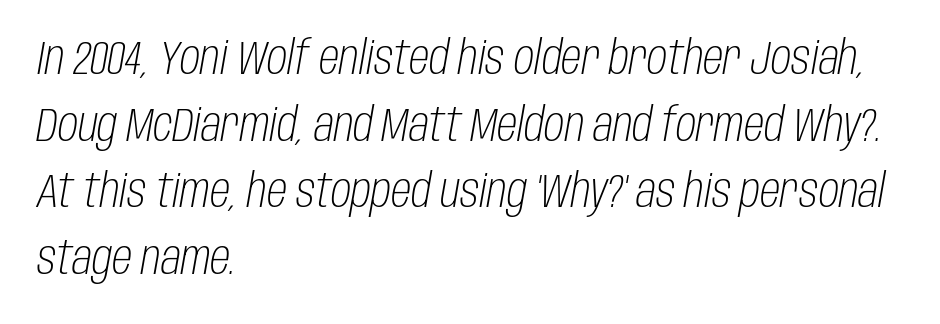
The image shows 46 px light, condensed type, italic (leaning right); set left-aligned, normal line spacing (1.45x), normal letter spacing, not underlined; low stroke contrast and a large x-height.
